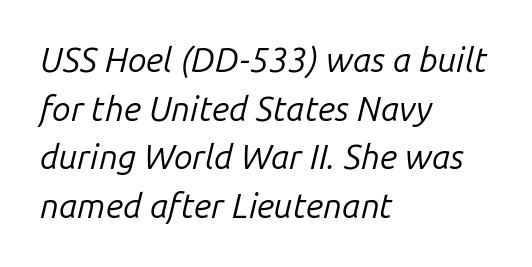
The image shows 34 px regular-weight type, italic (leaning right); set left-aligned, normal line spacing (1.43x), normal letter spacing, not underlined; low stroke contrast and a medium x-height.
